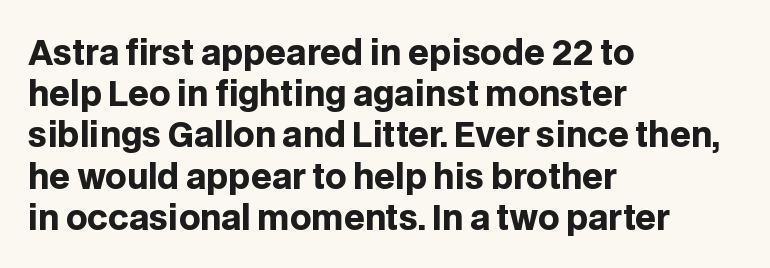
The image shows 33 px heavy sans-serif type, upright; set left-aligned, normal line spacing (1.25x), normal letter spacing, not underlined; low stroke contrast and a large x-height.
